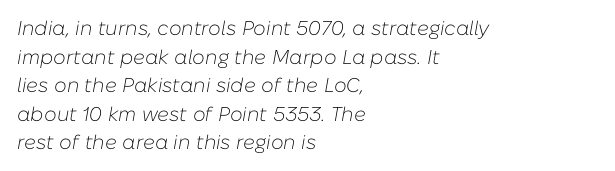
The image shows 20 px text type, italic (leaning right); set left-aligned, normal line spacing (1.43x), normal letter spacing, not underlined.
